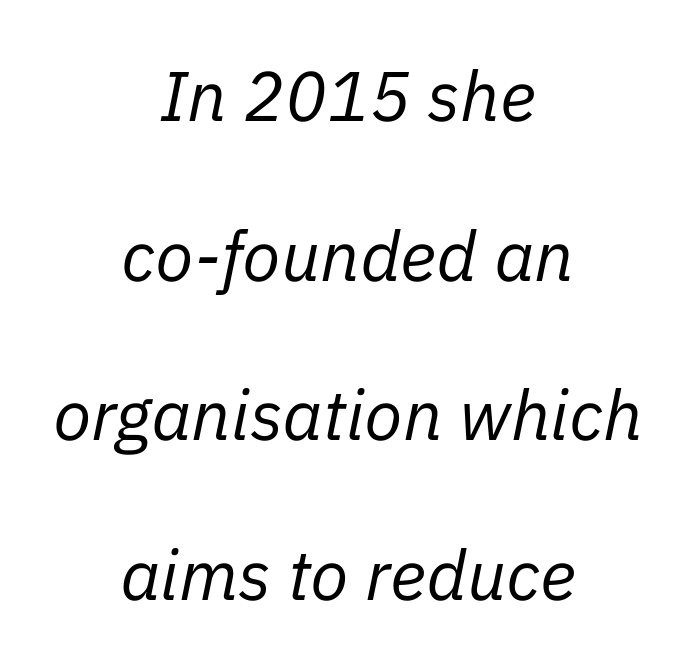
{"italic": "yes", "lean": "right", "slant_degrees": 11, "bold": "no", "weight": "regular", "width": "normal", "stroke_contrast": "low", "x_height": "medium", "monospaced": "no", "underline": "no", "align": "center", "line_spacing": "loose", "line_spacing_ratio": 2.28, "letter_spacing": "normal", "letter_spacing_em": 0.0, "glyph_px": 70}
